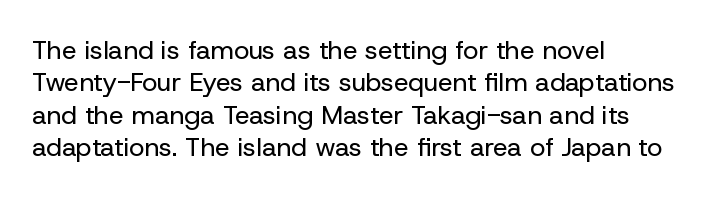
The image shows 26 px text type, upright; set left-aligned, normal line spacing (1.25x), normal letter spacing, not underlined.
